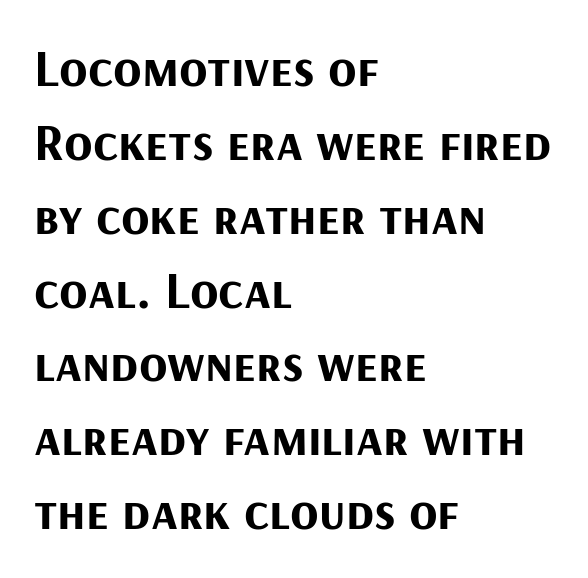
The image shows 52 px bold sans-serif type, upright; set left-aligned, normal line spacing (1.42x), normal letter spacing, not underlined; medium stroke contrast and a medium x-height.
